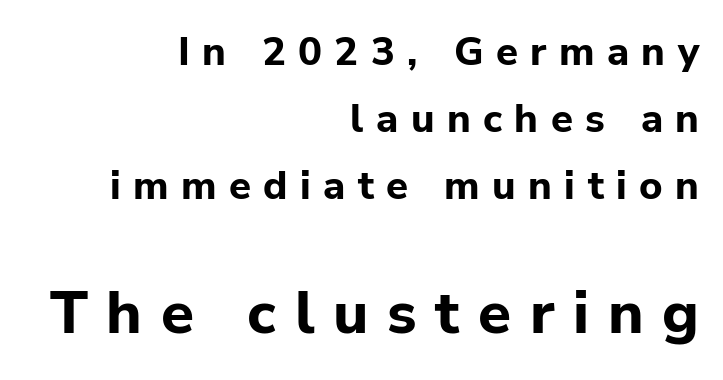
{"serif": "no", "italic": "no", "bold": "yes", "weight": "bold", "width": "normal", "stroke_contrast": "low", "x_height": "medium", "monospaced": "no", "underline": "no", "align": "right", "line_spacing": "normal", "line_spacing_ratio": 1.67, "letter_spacing": "wide", "letter_spacing_em": 0.31, "larger_block": "second", "size_ratio": 1.5, "glyph_px": 60}
